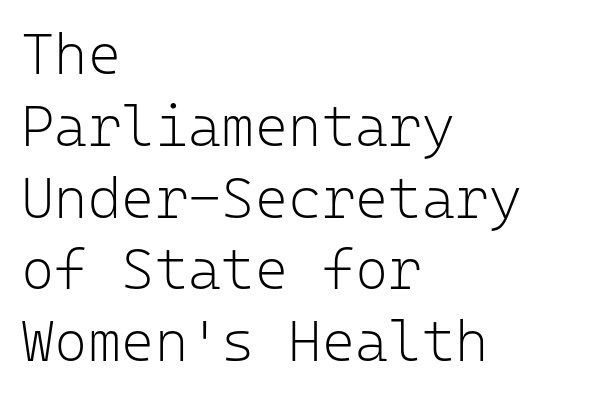
The image shows 57 px light sans-serif type, upright, monospaced; set left-aligned, normal line spacing (1.26x), normal letter spacing, not underlined; low stroke contrast and a medium x-height.
